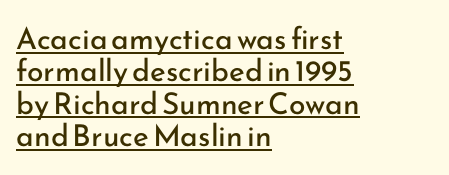
The type is set solid horizontally, with unmodified tracking. Underlined type. The letters advance in unequal steps, a hallmark of proportional type. Teacher's note: observe the even left margin — that is flush-left alignment. A sans-serif font was chosen for this passage. The characters are drawn with everyday or finer stroke widths.
